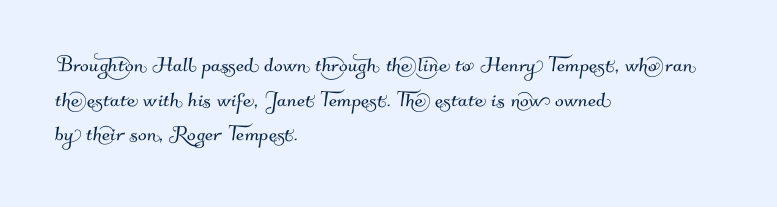
The image shows 26 px text type; set left-aligned, normal line spacing (1.33x), normal letter spacing, not underlined.
